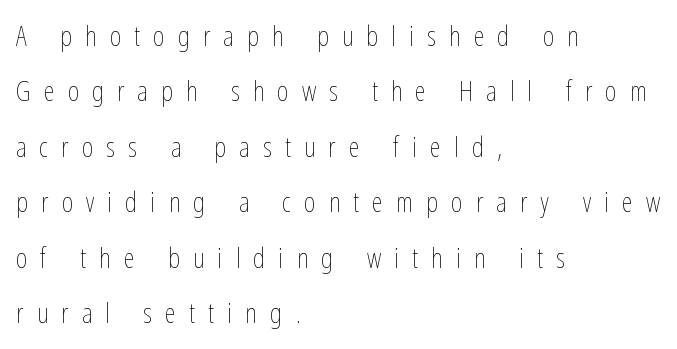
Q: Is the text bold? A: No.
Q: Is the text italic (slanted)? A: No, it is upright.
Q: Is the text underlined? A: No.
Q: How is the paragraph aligned? A: Left-aligned.
Q: Is the spacing between letters normal or unusually wide? A: Unusually wide.
Q: Is the spacing between lines tight, normal or loose? A: Loose.
Q: Width (condensed, normal, or wide)? A: Condensed.
Q: Stroke contrast? A: Low.
Q: x-height? A: Medium.
Q: Monospaced? A: No.
